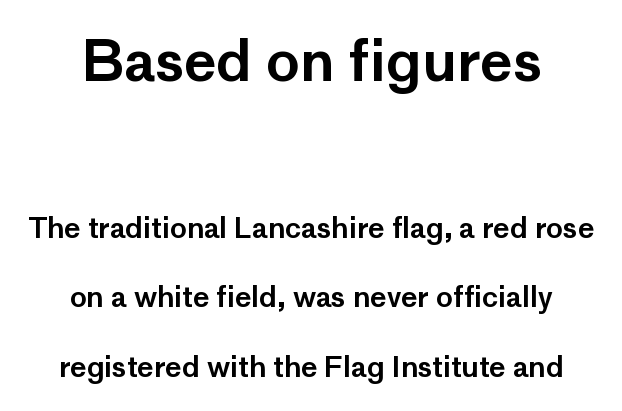
Q: Is the text italic (slanted)? A: No, it is upright.
Q: Is the typeface a serif or a sans-serif typeface? A: Sans-serif.
Q: Is the text underlined? A: No.
Q: How is the paragraph aligned? A: Centered.
Q: Is the spacing between letters normal or unusually wide? A: Normal.
Q: Is the spacing between lines tight, normal or loose? A: Loose.
Q: Which block of text is set in a larger size, the first (top) or the second (bottom)? A: The first (top) one.
Q: Width (condensed, normal, or wide)? A: Normal.
Q: Stroke contrast? A: Low.
Q: x-height? A: Medium.
Q: Monospaced? A: No.
